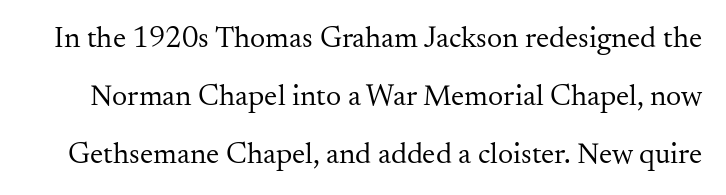
Q: Is the text bold? A: No.
Q: Is the text italic (slanted)? A: No, it is upright.
Q: Is the typeface a serif or a sans-serif typeface? A: Serif.
Q: Is the text underlined? A: No.
Q: Is the spacing between letters normal or unusually wide? A: Normal.
Q: Is the spacing between lines tight, normal or loose? A: Loose.
Q: Width (condensed, normal, or wide)? A: Normal.
Q: Stroke contrast? A: Medium.
Q: x-height? A: Small.
Q: Monospaced? A: No.
